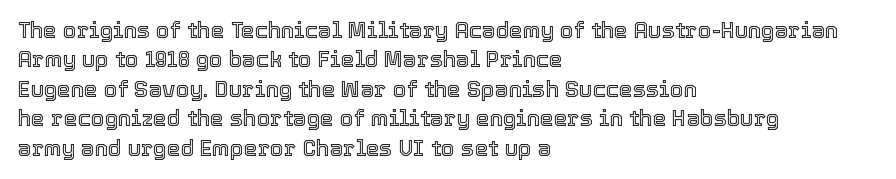
Q: Is the text italic (slanted)? A: No, it is upright.
Q: Is the text underlined? A: No.
Q: How is the paragraph aligned? A: Left-aligned.
Q: Is the spacing between letters normal or unusually wide? A: Normal.
Q: Is the spacing between lines tight, normal or loose? A: Normal.
